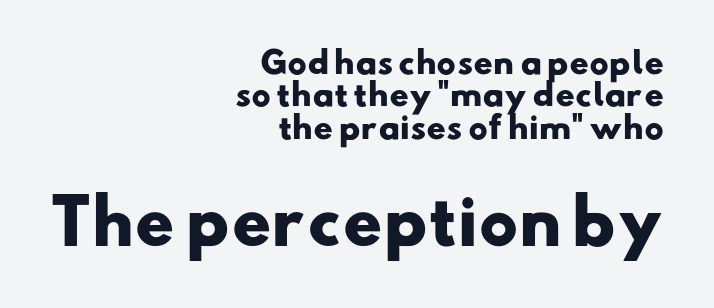
{"serif": "no", "bold": "yes", "weight": "heavy", "width": "wide", "stroke_contrast": "low", "x_height": "small", "monospaced": "no", "underline": "no", "align": "right", "line_spacing": "tight", "line_spacing_ratio": 1.08, "letter_spacing": "normal", "letter_spacing_em": 0.0, "larger_block": "second", "size_ratio": 2.03, "glyph_px": 61}
